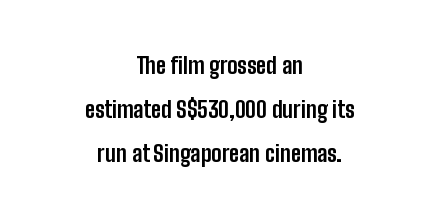
The image shows 22 px bold type, upright; set centered, loose line spacing (1.99x), normal letter spacing, not underlined.
